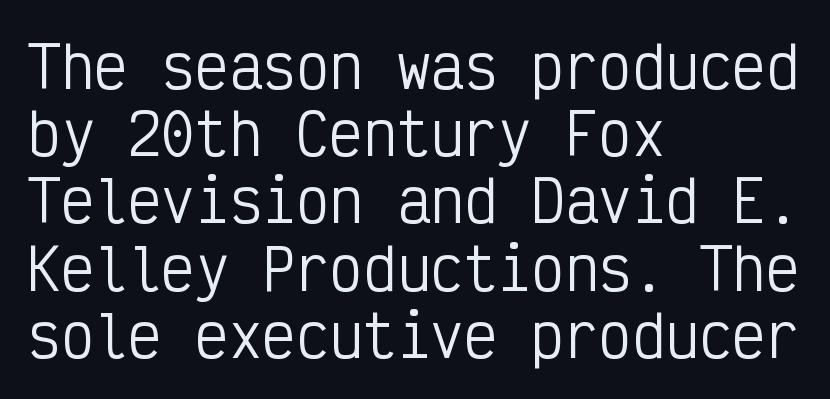
The image shows 56 px regular-weight, condensed sans-serif type, upright, monospaced; set left-aligned, line spacing 1.2x, normal letter spacing, not underlined; low stroke contrast and a medium x-height.
